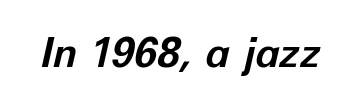
The image shows 40 px bold type, italic (leaning right); set normal letter spacing, not underlined; low stroke contrast and a medium x-height.
